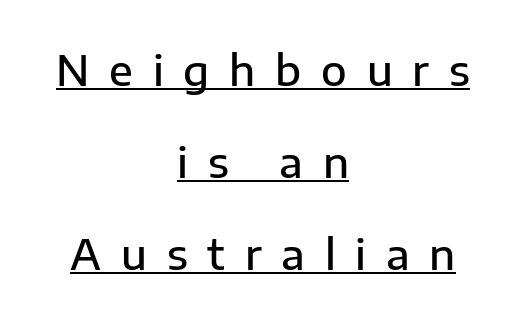
Q: Is the text bold? A: Semi-bold.
Q: Is the text italic (slanted)? A: No, it is upright.
Q: Is the typeface a serif or a sans-serif typeface? A: Sans-serif.
Q: Is the text underlined? A: Yes.
Q: How is the paragraph aligned? A: Centered.
Q: Is the spacing between letters normal or unusually wide? A: Unusually wide.
Q: Is the spacing between lines tight, normal or loose? A: Loose.
Q: Width (condensed, normal, or wide)? A: Normal.
Q: Stroke contrast? A: Low.
Q: x-height? A: Medium.
Q: Monospaced? A: No.
